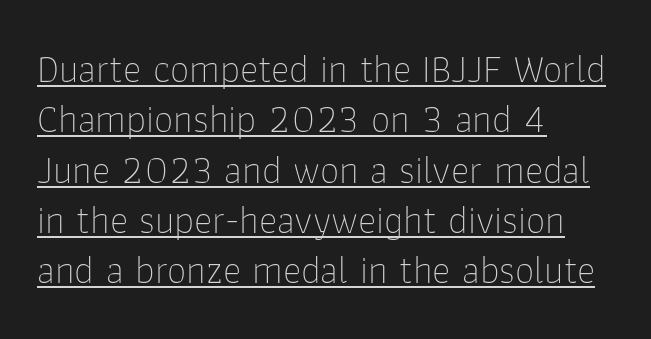
{"serif": "no", "italic": "no", "bold": "no", "weight": "thin", "width": "normal", "stroke_contrast": "low", "x_height": "medium", "monospaced": "no", "underline": "yes", "align": "left", "line_spacing": "normal", "line_spacing_ratio": 1.29, "letter_spacing": "normal", "letter_spacing_em": 0.0, "glyph_px": 39}
